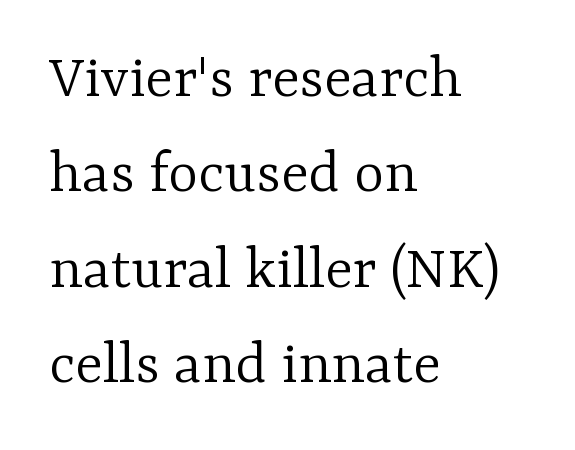
{"serif": "yes", "italic": "no", "bold": "no", "weight": "light", "width": "normal", "stroke_contrast": "low", "x_height": "medium", "monospaced": "no", "underline": "no", "align": "left", "line_spacing": "normal", "line_spacing_ratio": 1.49, "letter_spacing": "normal", "letter_spacing_em": 0.0, "glyph_px": 64}
